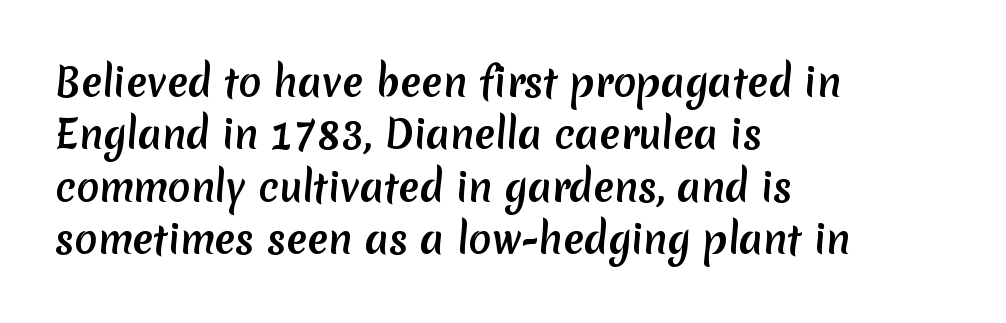
Q: Is the typeface a serif or a sans-serif typeface? A: Sans-serif.
Q: Is the text underlined? A: No.
Q: How is the paragraph aligned? A: Left-aligned.
Q: Is the spacing between letters normal or unusually wide? A: Normal.
Q: Is the spacing between lines tight, normal or loose? A: Normal.
Q: Width (condensed, normal, or wide)? A: Normal.
Q: Stroke contrast? A: Medium.
Q: x-height? A: Medium.
Q: Monospaced? A: No.
